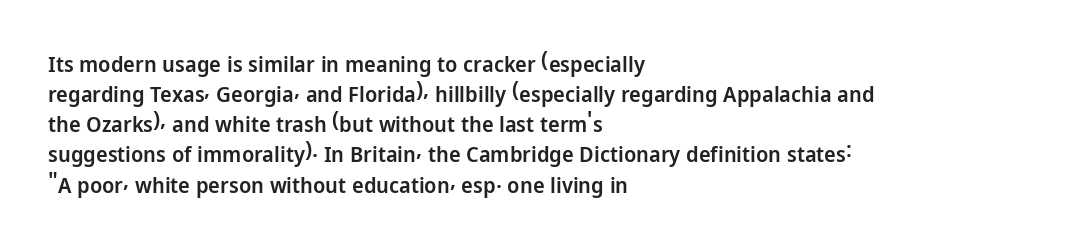
Q: Is the text bold? A: Semi-bold.
Q: Is the text italic (slanted)? A: No, it is upright.
Q: Is the text underlined? A: No.
Q: How is the paragraph aligned? A: Left-aligned.
Q: Is the spacing between letters normal or unusually wide? A: Normal.
Q: Is the spacing between lines tight, normal or loose? A: Normal.
